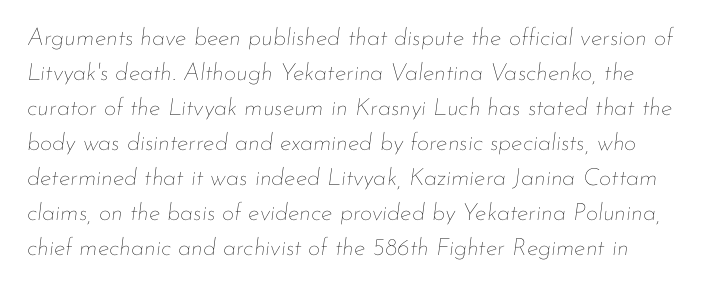
Q: Is the text bold? A: No.
Q: Is the text italic (slanted)? A: Yes, it leans right by about 7 degrees.
Q: Is the text underlined? A: No.
Q: Is the spacing between letters normal or unusually wide? A: Normal.
Q: Is the spacing between lines tight, normal or loose? A: Normal.
